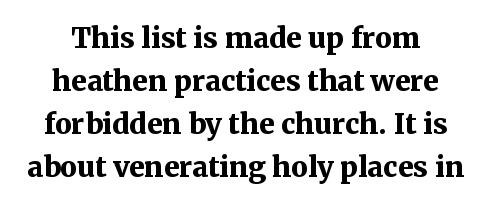
The image shows 28 px bold serif type, upright; set normal line spacing (1.53x), normal letter spacing, not underlined; medium stroke contrast and a medium x-height.
